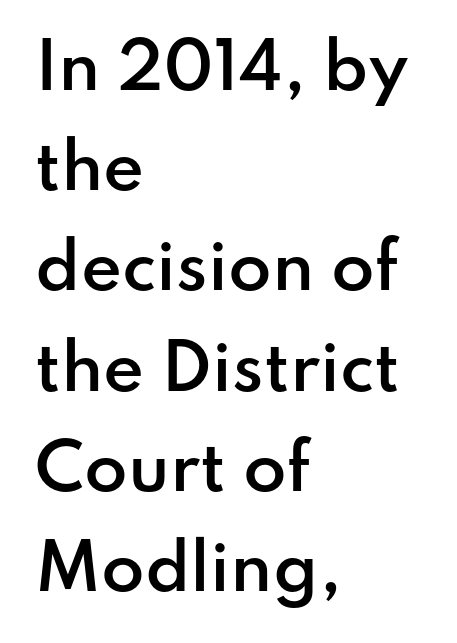
Emphasis by weight is partial: semibold. Observe the absence of serifs on each vertical stroke in this sample. You could call the tracking neutral — neither tight nor loose. You could not count columns in this text — the font is proportionally spaced.
